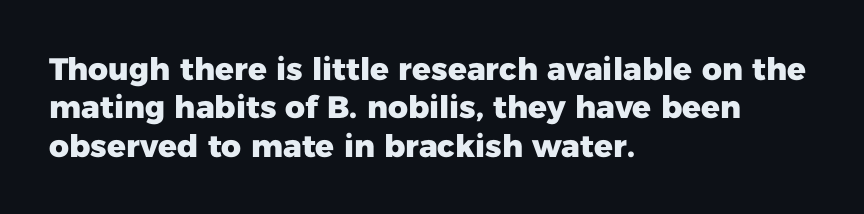
The image shows 31 px heavy sans-serif type, upright; set left-aligned, line spacing 1.24x, normal letter spacing, not underlined; low stroke contrast and a medium x-height.
